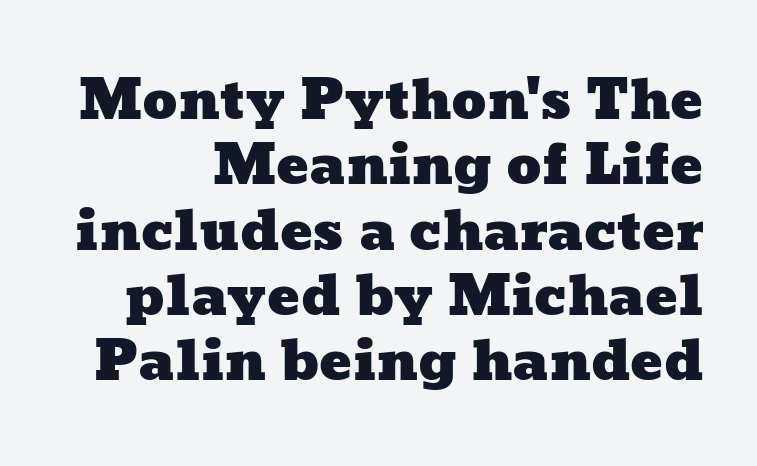
The image shows 54 px wide type; set line spacing 1.21x, normal letter spacing, not underlined; low stroke contrast and a medium x-height.
